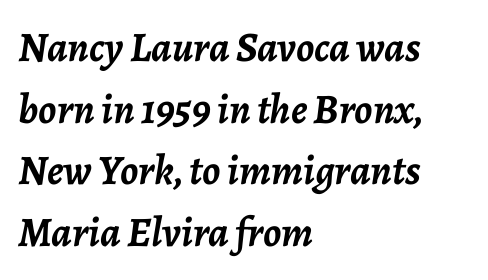
Spacing between characters is what you'd get straight out of the box. Underlining? Definitely not there. Horizontal alignment here is leftward, the default for most running prose. The block of text has a typical density, with ordinary space between rows.
